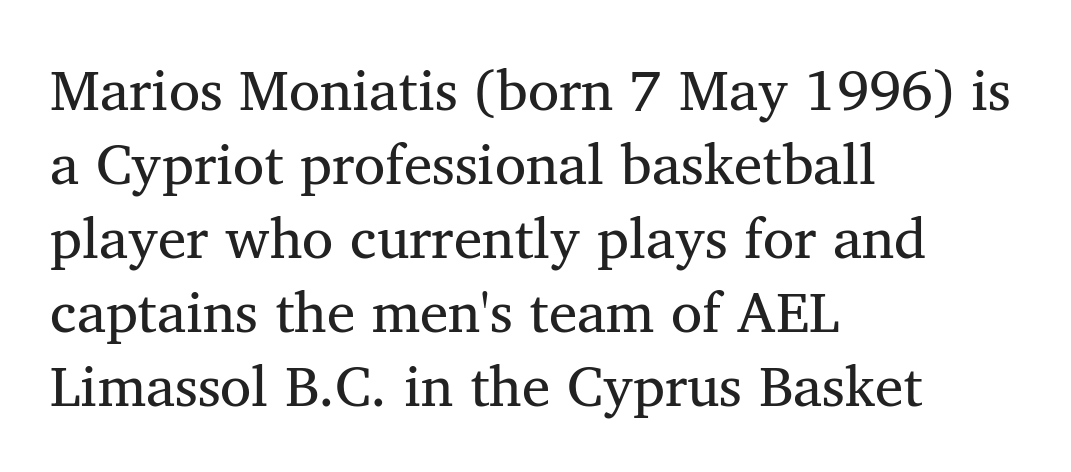
Q: Is the text bold? A: No.
Q: Is the text italic (slanted)? A: No, it is upright.
Q: Is the typeface a serif or a sans-serif typeface? A: Serif.
Q: Is the text underlined? A: No.
Q: How is the paragraph aligned? A: Left-aligned.
Q: Is the spacing between letters normal or unusually wide? A: Normal.
Q: Is the spacing between lines tight, normal or loose? A: Normal.
Q: Width (condensed, normal, or wide)? A: Normal.
Q: Stroke contrast? A: Medium.
Q: x-height? A: Medium.
Q: Monospaced? A: No.
